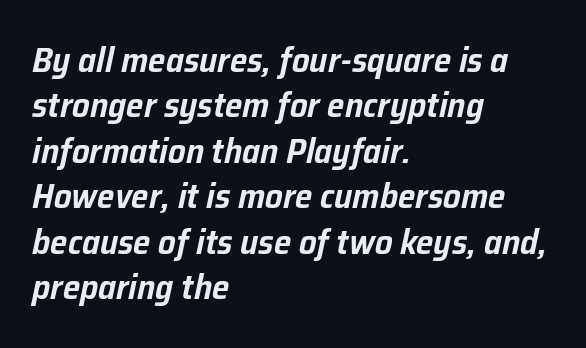
Which margin do the lines hug? The left one — the right edge is uneven. Look at the tracking — it's just the regular setting, nothing added. Every character sits at an angle, as italics do. Here the designer chose a conventional face with non-uniform glyph widths.
